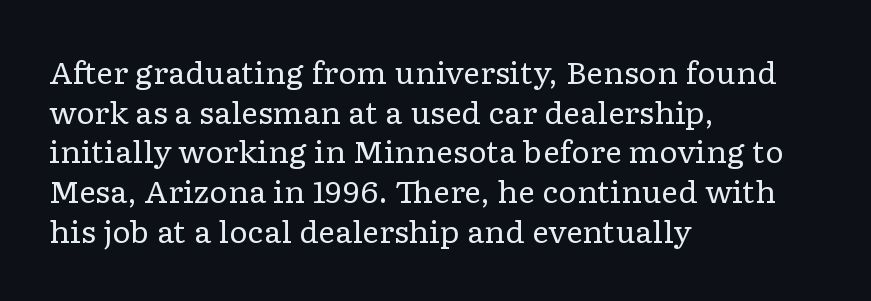
The passage shown stacks its lines at a standard gap. Bold? No — there's no thickening of the strokes. Students, note that the glyphs here touch the page at normal intervals. Do the letters lean? They stand straight. This sample is left-justified, so line endings fall wherever the words run out.
